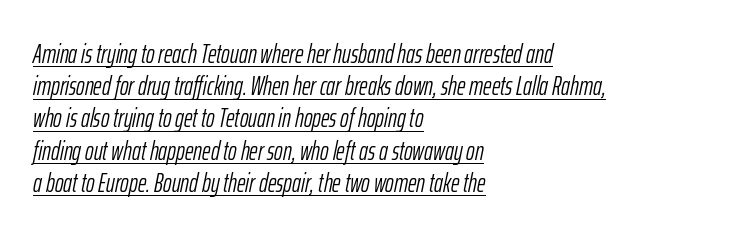
The image shows 26 px text type, italic (leaning right); set left-aligned, line spacing 1.24x, normal letter spacing, underlined.
